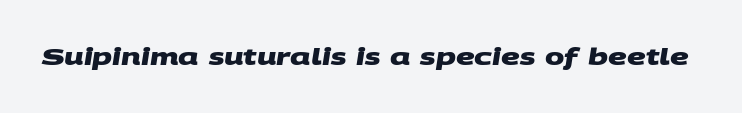
Compared with typical body copy, the letter spacing here is the same. A bare baseline throughout the passage. Chunky letters — that's bold for sure.
